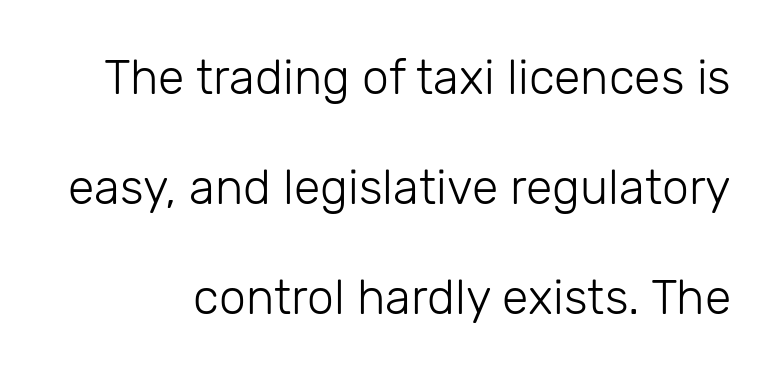
The font's upright variant was chosen for this text. Check the space under the baseline: it is left empty. Do the characters align in a grid? No, the font is proportional. The typeface chosen for these lines omits serifs.
